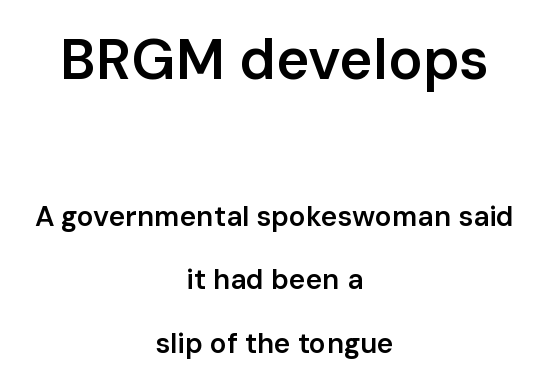
{"serif": "no", "italic": "no", "bold": "semi", "weight": "semibold", "width": "normal", "stroke_contrast": "low", "x_height": "medium", "monospaced": "no", "underline": "no", "align": "center", "line_spacing": "loose", "line_spacing_ratio": 2.28, "letter_spacing": "normal", "letter_spacing_em": 0.0, "larger_block": "first", "size_ratio": 2.04, "glyph_px": 57}
